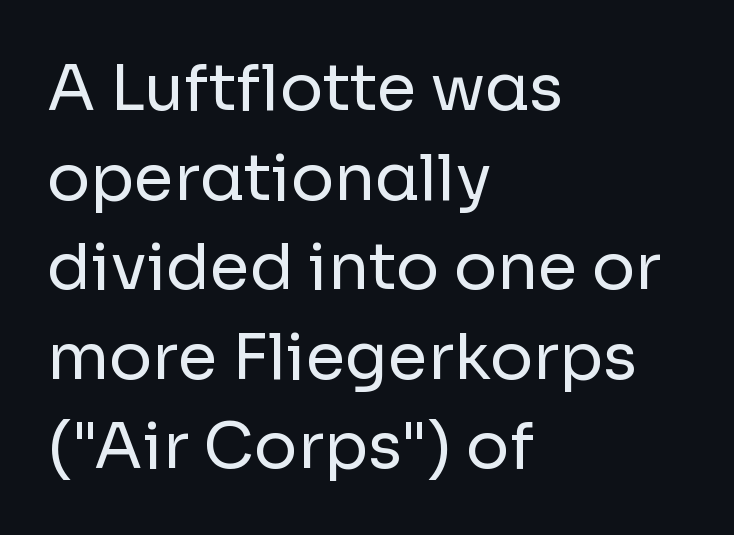
Notice how descenders clear the ascenders below comfortably — that's standard leading. Nothing heavy about these letters — not bold at all. A typesetter would call this zero additional tracking. Style check: upright. Character widths vary here, with narrow letters taking less room than wide ones.
